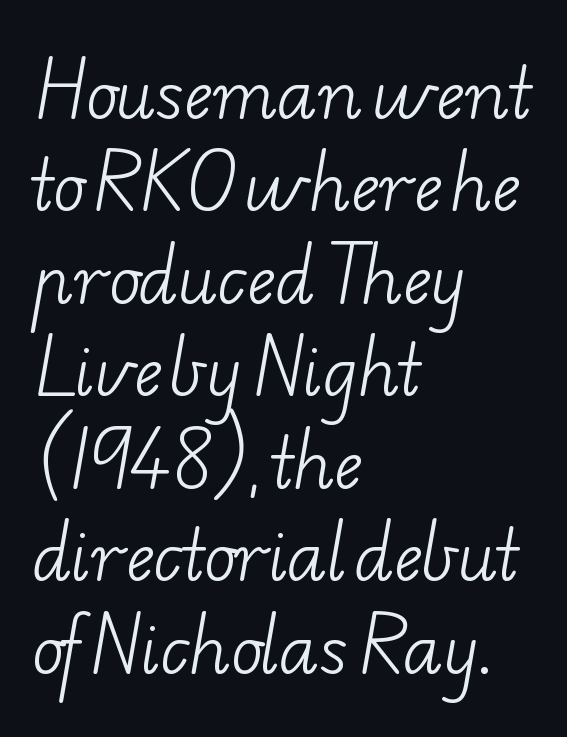
Notice how the passage keeps a crisp vertical edge on the left only. Spacing verdict: proportional, widths tailored to each character. The weight would be labelled regular, book, light, or lighter still. Honestly, the letter spacing is just normal — you wouldn't notice it. This sample uses a serif face.
